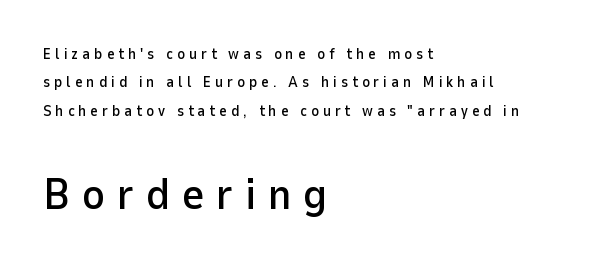
{"serif": "no", "italic": "no", "width": "normal", "stroke_contrast": "low", "x_height": "medium", "monospaced": "no", "underline": "no", "align": "left", "line_spacing": "loose", "line_spacing_ratio": 1.9, "letter_spacing": "wide", "letter_spacing_em": 0.26, "larger_block": "second", "size_ratio": 2.93, "glyph_px": 44}
